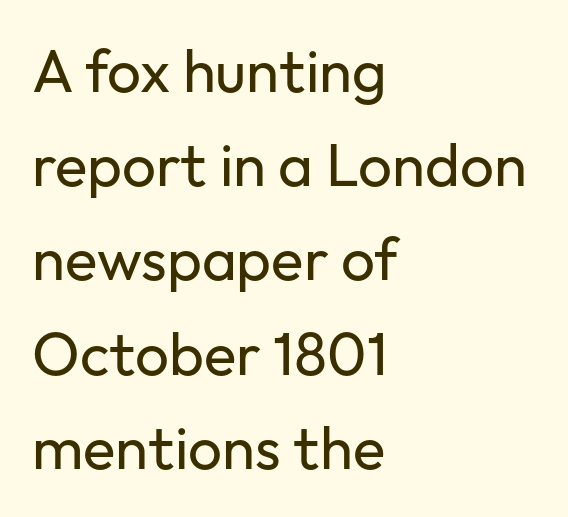
The strip under each line holds only bare page. Grotesque or geometric, the face here clearly has no serifs. Caption: face not bold, strokes unweighted. Posture: upright roman. Nobody touched the tracking dial on this one.
